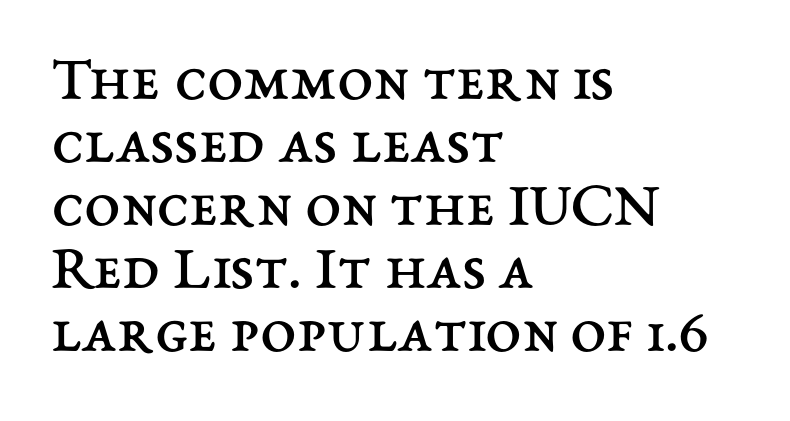
Words appear dense and cohesive because spacing is normal. Each letter keeps its own natural width here, so spacing adapts to shape. The lines in this sample share a left origin and differ only in where they stop. This sample uses an upright cut, with every glyph sitting square on the baseline. Weight: regular or lighter.
